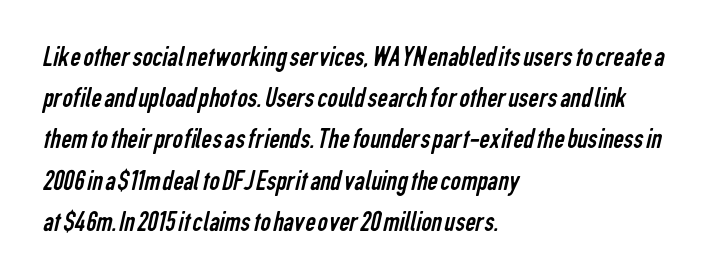
Q: Is the text bold? A: No.
Q: Is the typeface a serif or a sans-serif typeface? A: Sans-serif.
Q: Is the text underlined? A: No.
Q: How is the paragraph aligned? A: Left-aligned.
Q: Is the spacing between letters normal or unusually wide? A: Normal.
Q: Is the spacing between lines tight, normal or loose? A: Normal.
Q: Width (condensed, normal, or wide)? A: Condensed.
Q: Stroke contrast? A: Low.
Q: x-height? A: Medium.
Q: Monospaced? A: No.
